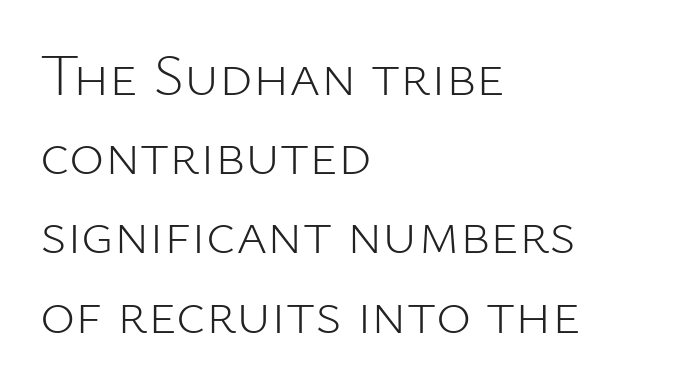
Q: Is the text bold? A: No.
Q: Is the text italic (slanted)? A: No, it is upright.
Q: Is the typeface a serif or a sans-serif typeface? A: Sans-serif.
Q: Is the text underlined? A: No.
Q: How is the paragraph aligned? A: Left-aligned.
Q: Is the spacing between letters normal or unusually wide? A: Normal.
Q: Is the spacing between lines tight, normal or loose? A: Normal.
Q: Width (condensed, normal, or wide)? A: Normal.
Q: Stroke contrast? A: Low.
Q: x-height? A: Medium.
Q: Monospaced? A: No.
